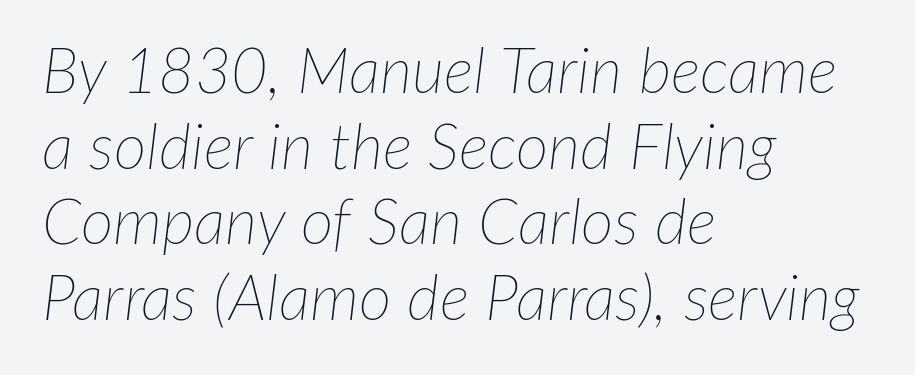
{"italic": "yes", "lean": "right", "slant_degrees": 7, "bold": "no", "weight": "thin", "width": "normal", "stroke_contrast": "low", "x_height": "medium", "monospaced": "no", "underline": "no", "align": "left", "line_spacing_ratio": 1.2, "letter_spacing": "normal", "letter_spacing_em": 0.0, "glyph_px": 63}
